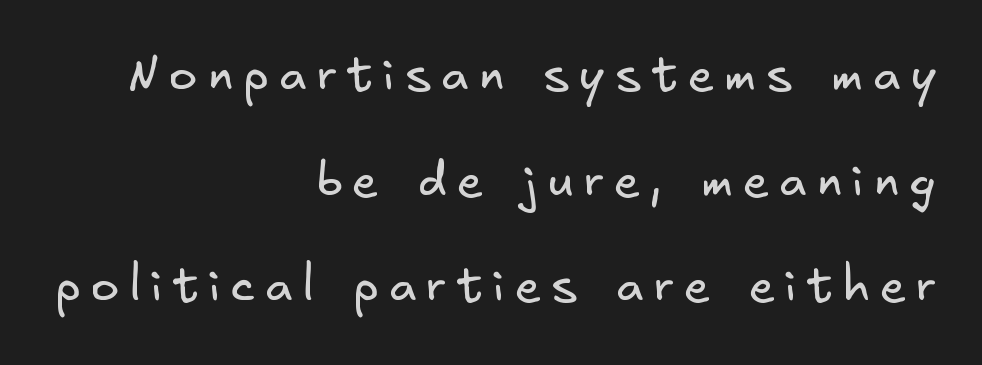
Reading down the column, the eye jumps a long way to each next line. The designer went with a sans here, leaving each stem footless. This rendering widens character spacing well past its baseline value. In CSS terms this would be text-align: right. The baseline area is clear.
